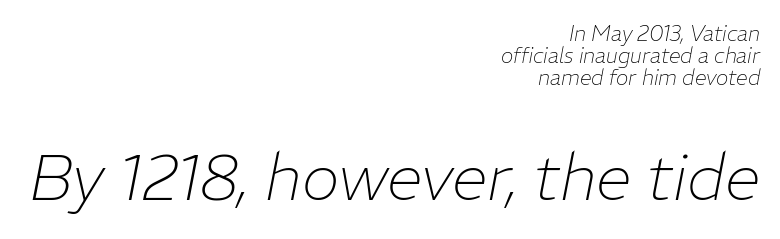
The image shows 64 px thin type, italic (leaning right); set right-aligned, tight line spacing (1.05x), normal letter spacing, not underlined; the second (bottom) block is 3.05x larger; low stroke contrast and a medium x-height.
